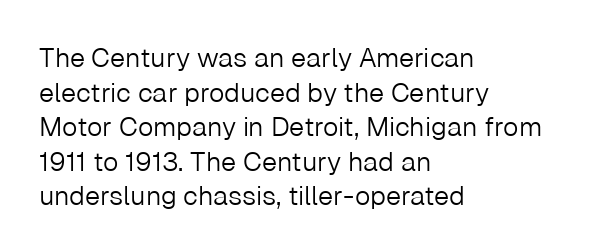
{"italic": "no", "bold": "no", "underline": "no", "align": "left", "line_spacing": "normal", "line_spacing_ratio": 1.28, "letter_spacing": "normal", "letter_spacing_em": 0.0, "glyph_px": 27}
